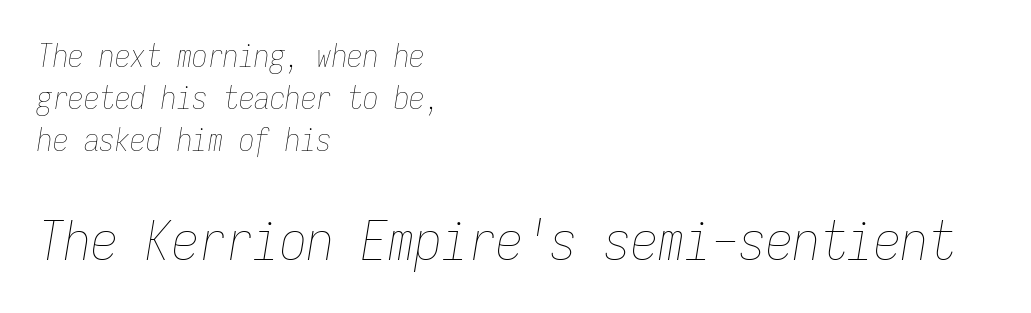
Q: Is the text bold? A: No.
Q: Is the text italic (slanted)? A: Yes, it leans right by about 9 degrees.
Q: Is the text underlined? A: No.
Q: How is the paragraph aligned? A: Left-aligned.
Q: Is the spacing between letters normal or unusually wide? A: Normal.
Q: Is the spacing between lines tight, normal or loose? A: Normal.
Q: Which block of text is set in a larger size, the first (top) or the second (bottom)? A: The second (bottom) one.
Q: Width (condensed, normal, or wide)? A: Condensed.
Q: Stroke contrast? A: Low.
Q: x-height? A: Medium.
Q: Monospaced? A: Yes.
